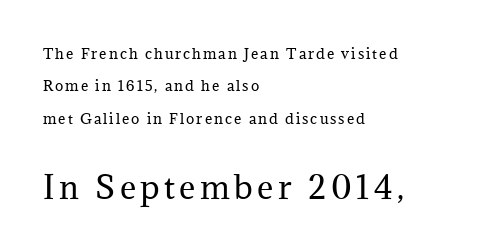
The face used here is proportionally spaced, like ordinary book or web type. The font's upright variant was chosen for this text. These lines stack with their left ends in a neat column. The glyphs are unaccompanied by any horizontal stroke below them. A quiet, ordinary-to-light weight characterises the typeface.
